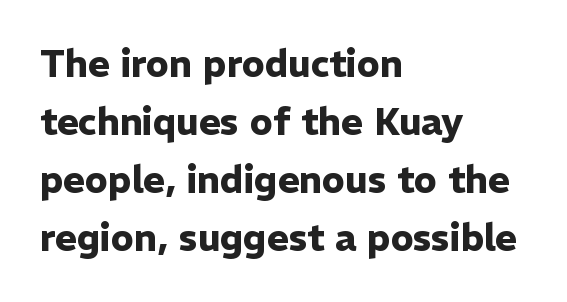
These lines are composed in type without serifs. The glyphs are unaccompanied by any horizontal stroke below them. All the whitespace from short lines collects on the right. Upright lettering throughout.
